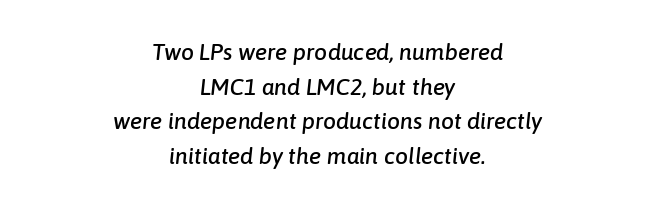
{"italic": "yes", "lean": "right", "slant_degrees": 6, "underline": "no", "align": "center", "line_spacing": "normal", "line_spacing_ratio": 1.51, "letter_spacing": "normal", "letter_spacing_em": 0.0, "glyph_px": 23}
